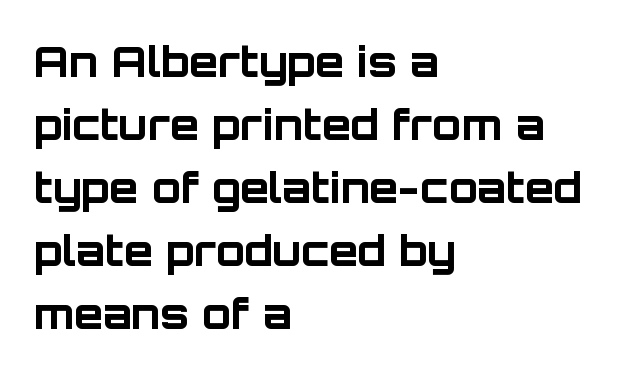
{"serif": "no", "italic": "no", "bold": "yes", "weight": "bold", "width": "normal", "stroke_contrast": "low", "x_height": "large", "monospaced": "no", "underline": "no", "align": "left", "line_spacing": "normal", "line_spacing_ratio": 1.5, "letter_spacing": "normal", "letter_spacing_em": 0.0, "glyph_px": 42}
